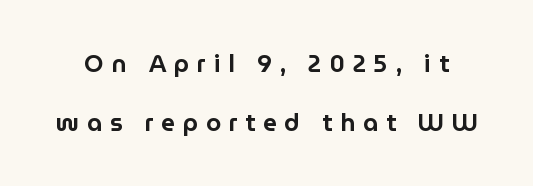
Posture: upright roman. Tracking here is generous; glyphs stand well apart from one another. Descenders hang freely into open space. These lines stand farther apart than default settings would place them.
